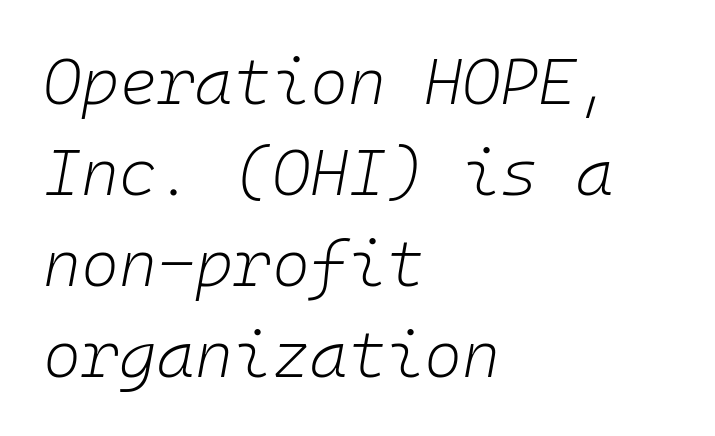
Q: Is the text bold? A: No.
Q: Is the text italic (slanted)? A: Yes, it leans right by about 10 degrees.
Q: Is the text underlined? A: No.
Q: How is the paragraph aligned? A: Left-aligned.
Q: Is the spacing between letters normal or unusually wide? A: Normal.
Q: Is the spacing between lines tight, normal or loose? A: Normal.
Q: Width (condensed, normal, or wide)? A: Normal.
Q: Stroke contrast? A: Low.
Q: x-height? A: Medium.
Q: Monospaced? A: Yes.
